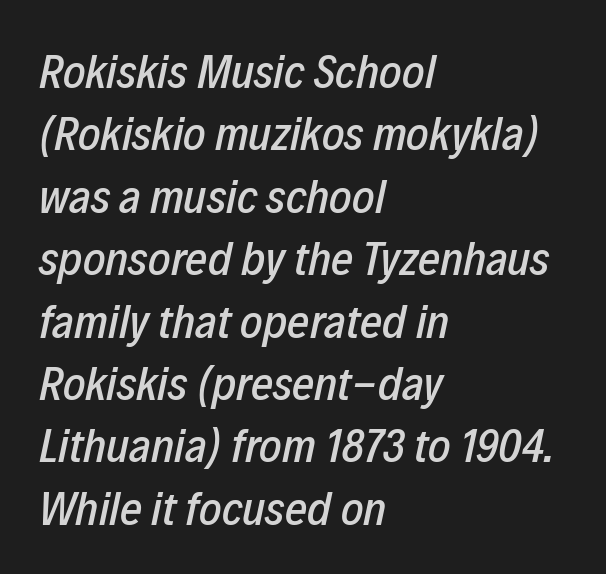
The image shows 48 px condensed type, italic (leaning right); set left-aligned, normal line spacing (1.3x), normal letter spacing, not underlined; low stroke contrast and a medium x-height.
